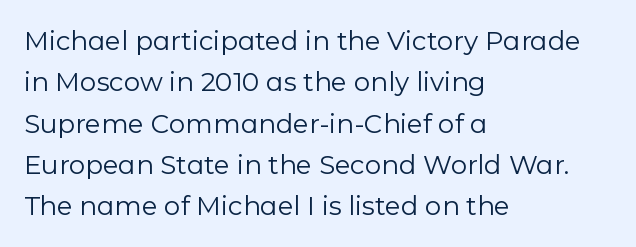
The image shows 26 px text type, upright; set left-aligned, normal line spacing (1.59x), normal letter spacing, not underlined.
